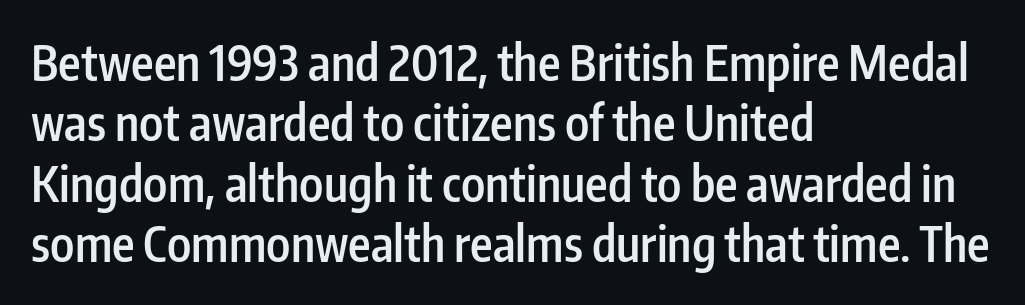
The passage is arranged the way most books set body copy — flush left. Students, note that the glyphs here touch the page at normal intervals. Baseline-to-baseline distance is the conventional proportion of letter height. Nope, not italic — everything's standing straight.
